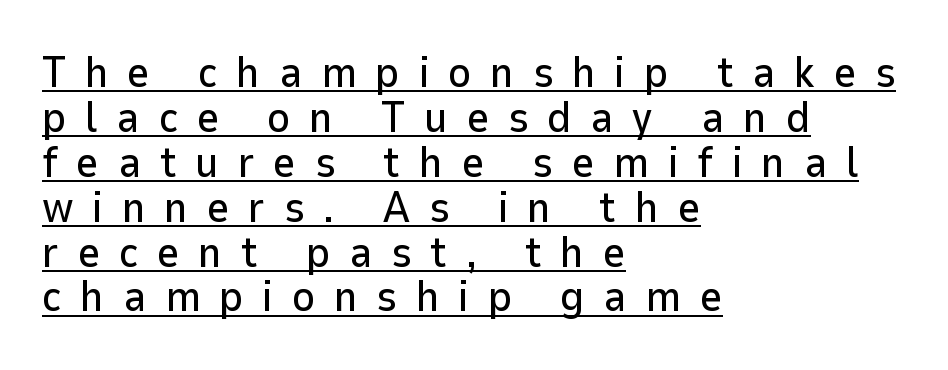
Q: Is the text italic (slanted)? A: No, it is upright.
Q: Is the typeface a serif or a sans-serif typeface? A: Sans-serif.
Q: Is the text underlined? A: Yes.
Q: How is the paragraph aligned? A: Left-aligned.
Q: Is the spacing between letters normal or unusually wide? A: Unusually wide.
Q: Is the spacing between lines tight, normal or loose? A: Tight.
Q: Width (condensed, normal, or wide)? A: Normal.
Q: Stroke contrast? A: Low.
Q: x-height? A: Medium.
Q: Monospaced? A: No.
